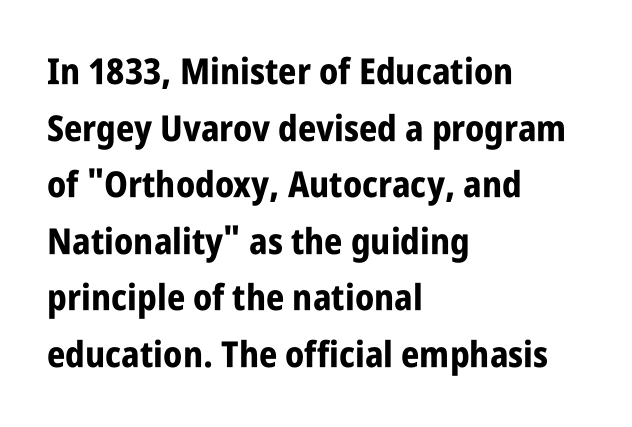
Q: Is the text bold? A: Yes.
Q: Is the text italic (slanted)? A: No, it is upright.
Q: Is the typeface a serif or a sans-serif typeface? A: Sans-serif.
Q: Is the text underlined? A: No.
Q: How is the paragraph aligned? A: Left-aligned.
Q: Is the spacing between letters normal or unusually wide? A: Normal.
Q: Is the spacing between lines tight, normal or loose? A: Normal.
Q: Width (condensed, normal, or wide)? A: Condensed.
Q: Stroke contrast? A: Low.
Q: x-height? A: Large.
Q: Monospaced? A: No.
